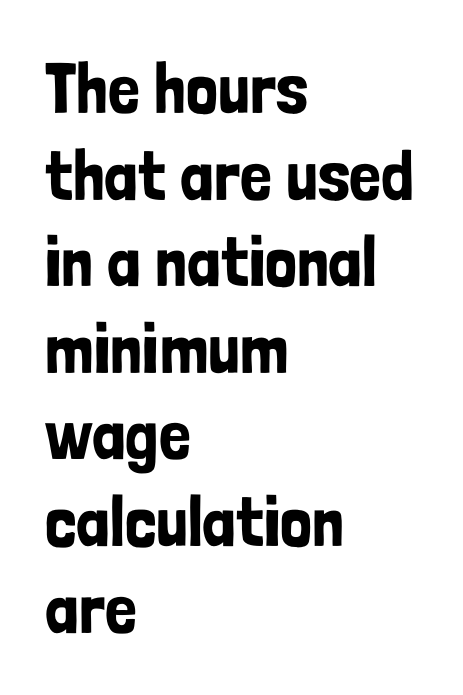
{"serif": "no", "italic": "no", "width": "condensed", "stroke_contrast": "low", "x_height": "medium", "monospaced": "no", "underline": "no", "align": "left", "line_spacing_ratio": 1.22, "letter_spacing": "normal", "letter_spacing_em": 0.0, "glyph_px": 71}
